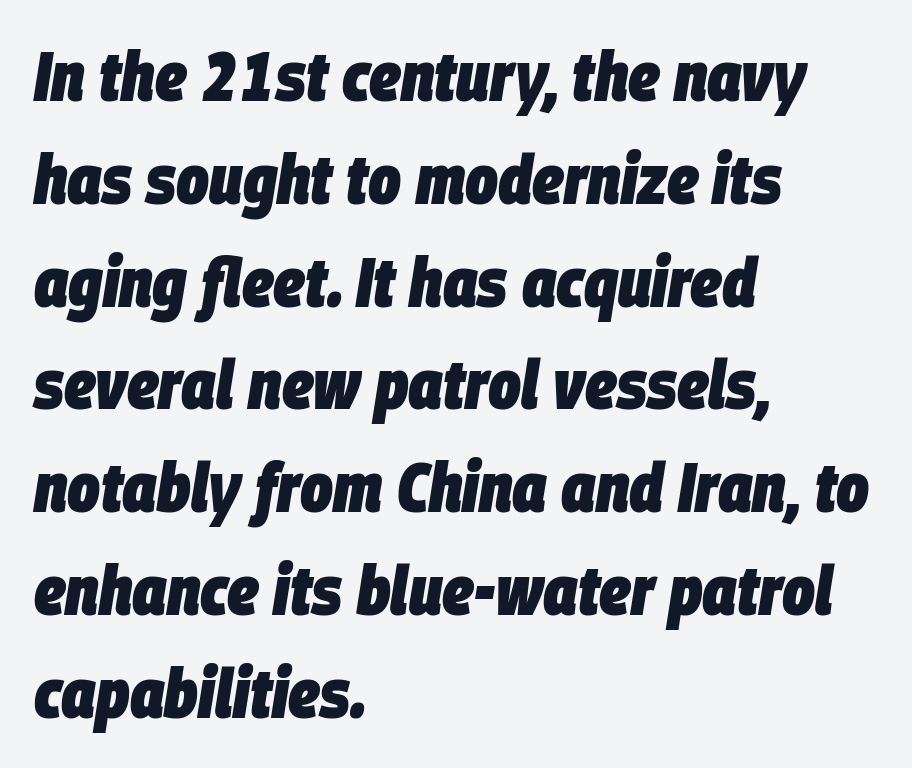
{"italic": "yes", "lean": "right", "slant_degrees": 9, "bold": "yes", "weight": "heavy", "width": "condensed", "stroke_contrast": "low", "x_height": "large", "monospaced": "no", "underline": "no", "align": "left", "line_spacing": "normal", "line_spacing_ratio": 1.49, "letter_spacing": "normal", "letter_spacing_em": 0.0, "glyph_px": 69}
